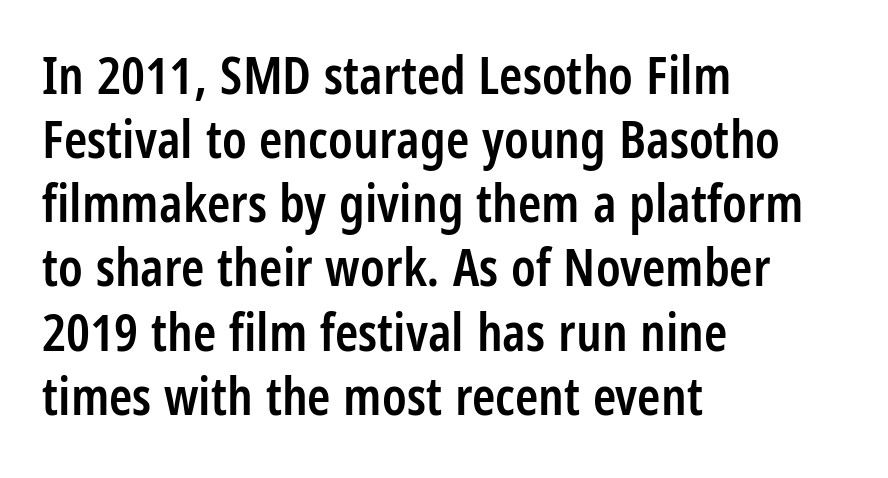
The image shows 53 px semibold, condensed sans-serif type, upright; set left-aligned, line spacing 1.21x, normal letter spacing, not underlined; low stroke contrast and a large x-height.
